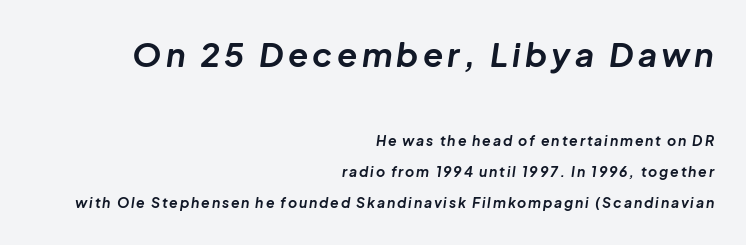
The lines are quadded right. Whoever set this chose breathing room over compactness in the vertical rhythm. Spacing verdict: proportional, widths tailored to each character. These lines were composed using italics. Heft: maximum for text — a bold. The letters in the upper block stand taller than those in the block below.
